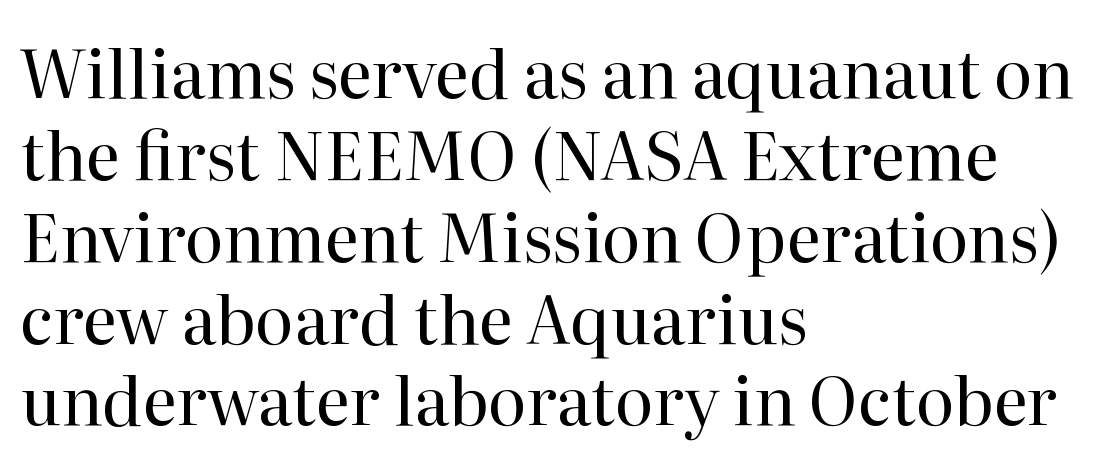
{"serif": "yes", "italic": "no", "bold": "no", "weight": "regular", "width": "normal", "stroke_contrast": "high", "x_height": "medium", "monospaced": "no", "underline": "no", "align": "left", "line_spacing_ratio": 1.24, "letter_spacing": "normal", "letter_spacing_em": 0.0, "glyph_px": 66}
